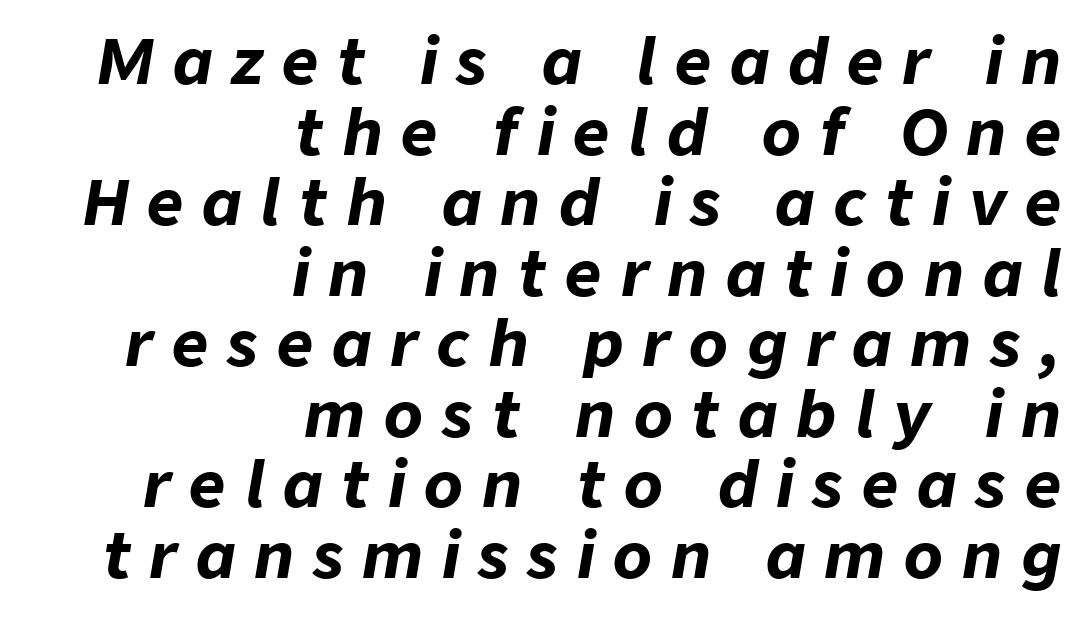
Q: Is the text bold? A: Yes.
Q: Is the text italic (slanted)? A: Yes, it leans right by about 9 degrees.
Q: Is the text underlined? A: No.
Q: How is the paragraph aligned? A: Right-aligned.
Q: Is the spacing between letters normal or unusually wide? A: Unusually wide.
Q: Is the spacing between lines tight, normal or loose? A: Tight.
Q: Width (condensed, normal, or wide)? A: Normal.
Q: Stroke contrast? A: Low.
Q: x-height? A: Medium.
Q: Monospaced? A: No.
